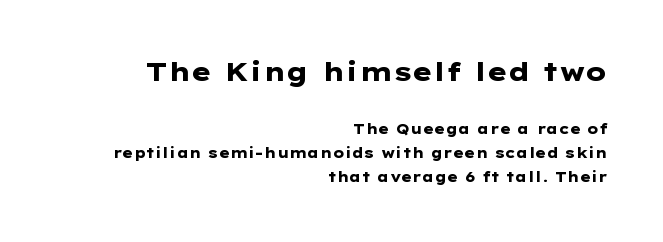
The gaps between neighbouring characters are ordinary and unremarkable. Line ends are locked; line starts wander. Lines of text with bare space underneath. The composition opens big and finishes small. You can tell it's not italic because the verticals are truly vertical. These words are printed bold, with thick strokes throughout.
